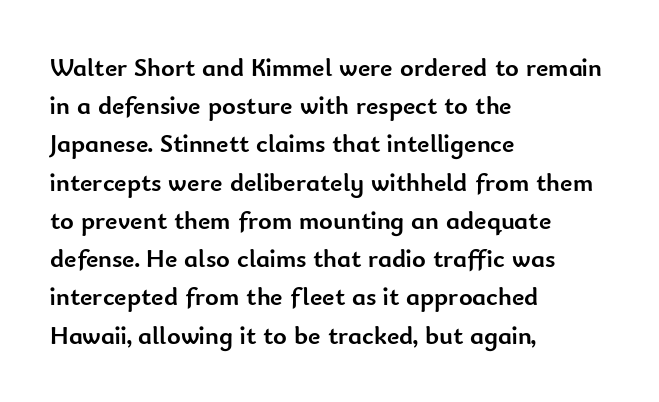
Q: Is the text bold? A: Yes.
Q: Is the text italic (slanted)? A: No, it is upright.
Q: Is the text underlined? A: No.
Q: How is the paragraph aligned? A: Left-aligned.
Q: Is the spacing between letters normal or unusually wide? A: Normal.
Q: Is the spacing between lines tight, normal or loose? A: Normal.
